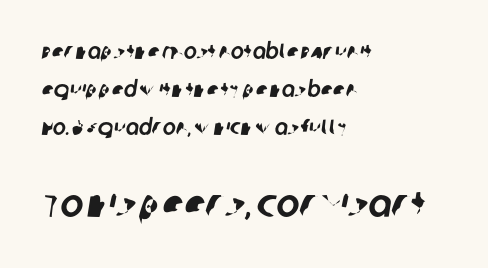
The image shows 39 px sans-serif type; set left-aligned, line spacing 1.73x, normal letter spacing, not underlined; the second (bottom) block is 1.77x larger; low stroke contrast and a large x-height.
